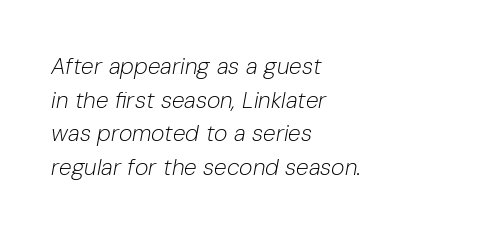
The image shows 23 px text type, italic (leaning right); set left-aligned, normal line spacing (1.46x), normal letter spacing, not underlined.
